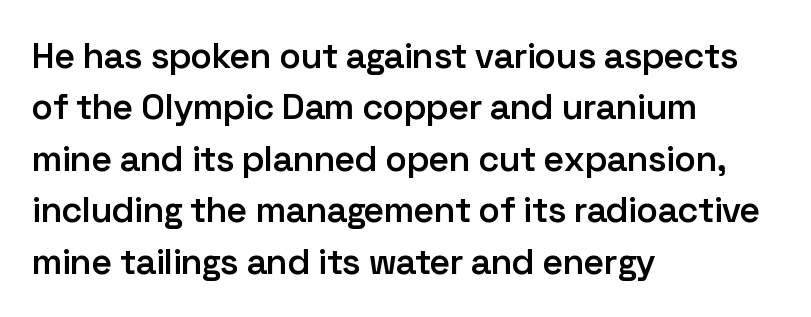
{"serif": "no", "italic": "no", "bold": "semi", "weight": "semibold", "width": "normal", "stroke_contrast": "low", "x_height": "medium", "monospaced": "no", "underline": "no", "align": "left", "line_spacing": "normal", "line_spacing_ratio": 1.43, "letter_spacing": "normal", "letter_spacing_em": 0.0, "glyph_px": 36}
